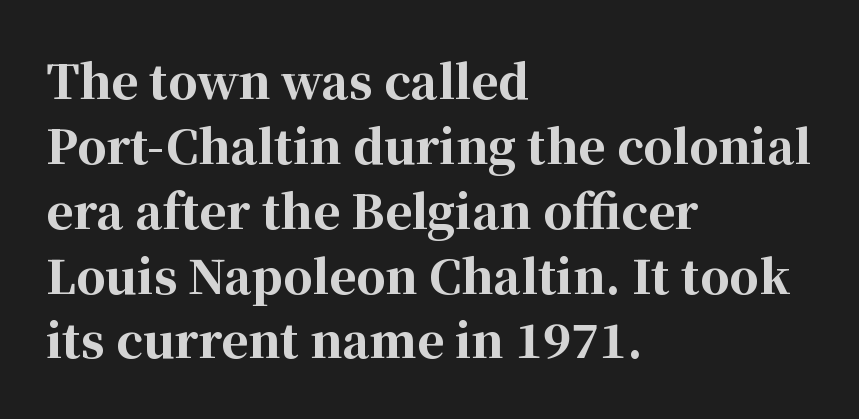
{"serif": "yes", "italic": "no", "bold": "yes", "weight": "bold", "width": "normal", "stroke_contrast": "high", "x_height": "medium", "monospaced": "no", "underline": "no", "align": "left", "line_spacing": "normal", "line_spacing_ratio": 1.41, "letter_spacing": "normal", "letter_spacing_em": 0.0, "glyph_px": 46}
